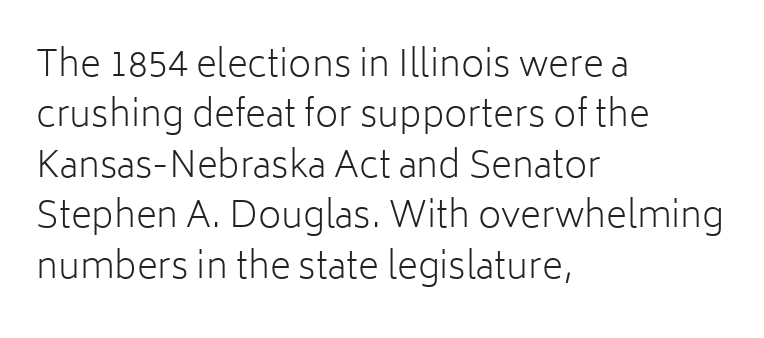
Q: Is the text bold? A: No.
Q: Is the text italic (slanted)? A: No, it is upright.
Q: Is the typeface a serif or a sans-serif typeface? A: Sans-serif.
Q: Is the text underlined? A: No.
Q: How is the paragraph aligned? A: Left-aligned.
Q: Is the spacing between letters normal or unusually wide? A: Normal.
Q: Is the spacing between lines tight, normal or loose? A: Normal.
Q: Width (condensed, normal, or wide)? A: Normal.
Q: Stroke contrast? A: Low.
Q: x-height? A: Medium.
Q: Monospaced? A: No.
